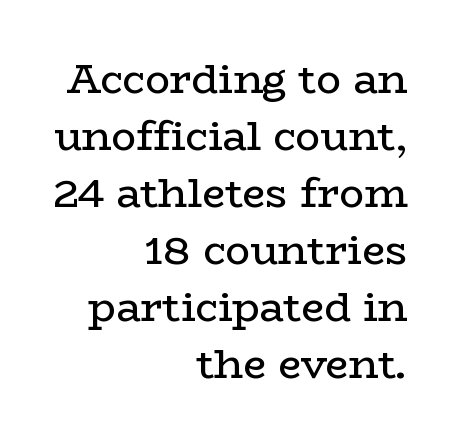
{"serif": "yes", "italic": "no", "bold": "no", "weight": "regular", "width": "wide", "stroke_contrast": "low", "x_height": "medium", "monospaced": "no", "underline": "no", "align": "right", "line_spacing": "normal", "line_spacing_ratio": 1.39, "letter_spacing": "normal", "letter_spacing_em": 0.0, "glyph_px": 41}
